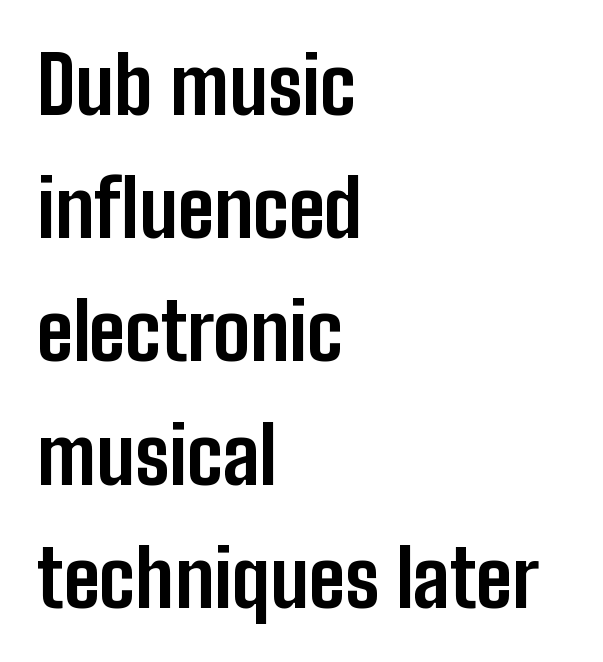
{"serif": "no", "italic": "no", "bold": "yes", "weight": "bold", "width": "condensed", "stroke_contrast": "low", "x_height": "medium", "monospaced": "no", "underline": "no", "align": "left", "line_spacing": "normal", "line_spacing_ratio": 1.56, "letter_spacing": "normal", "letter_spacing_em": 0.0, "glyph_px": 79}
